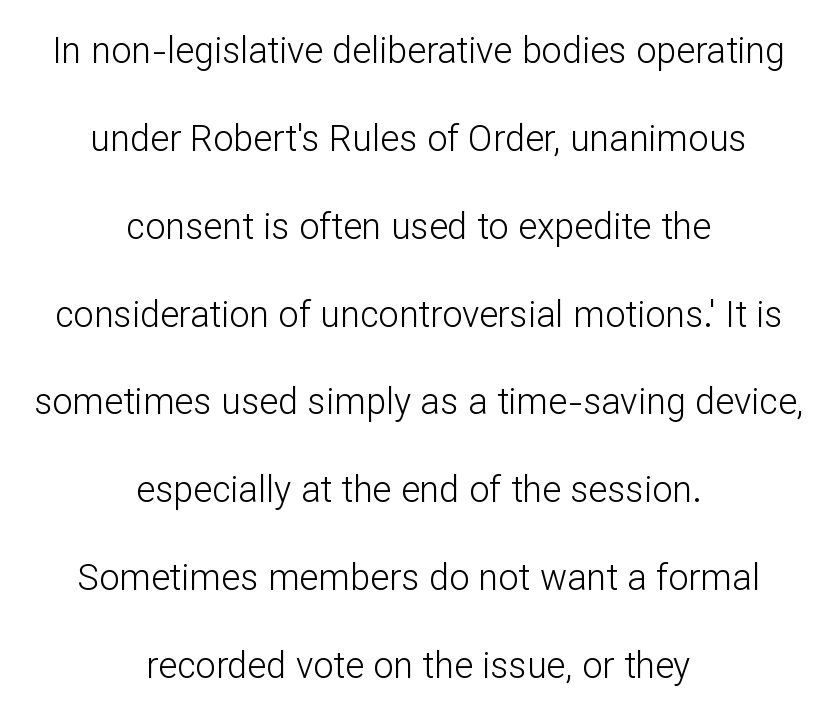
{"serif": "no", "italic": "no", "bold": "no", "weight": "light", "width": "normal", "stroke_contrast": "low", "x_height": "medium", "monospaced": "no", "underline": "no", "align": "center", "line_spacing": "loose", "line_spacing_ratio": 2.44, "letter_spacing": "normal", "letter_spacing_em": 0.0, "glyph_px": 36}
